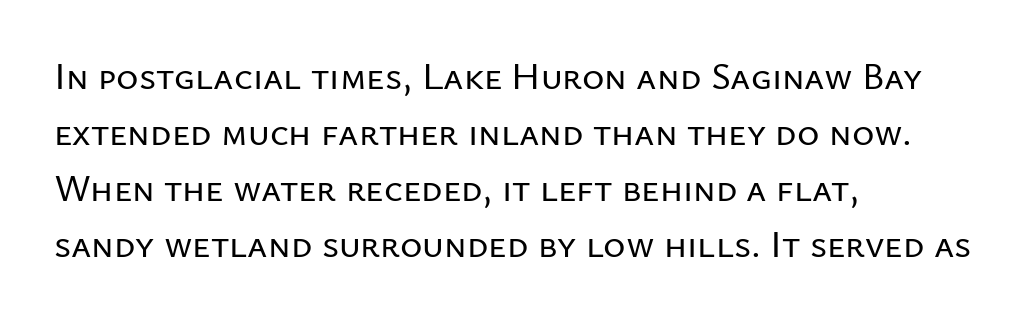
The image shows 38 px sans-serif type, upright; set left-aligned, normal line spacing (1.47x), normal letter spacing, not underlined; low stroke contrast and a medium x-height.
